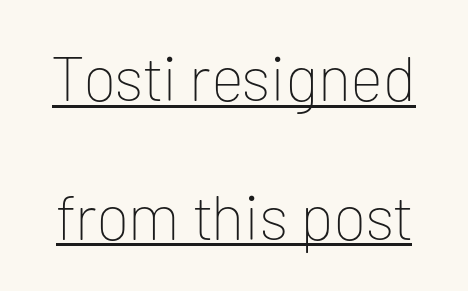
The image shows 63 px thin sans-serif type, upright; set loose line spacing (2.2x), normal letter spacing, underlined; low stroke contrast and a medium x-height.
